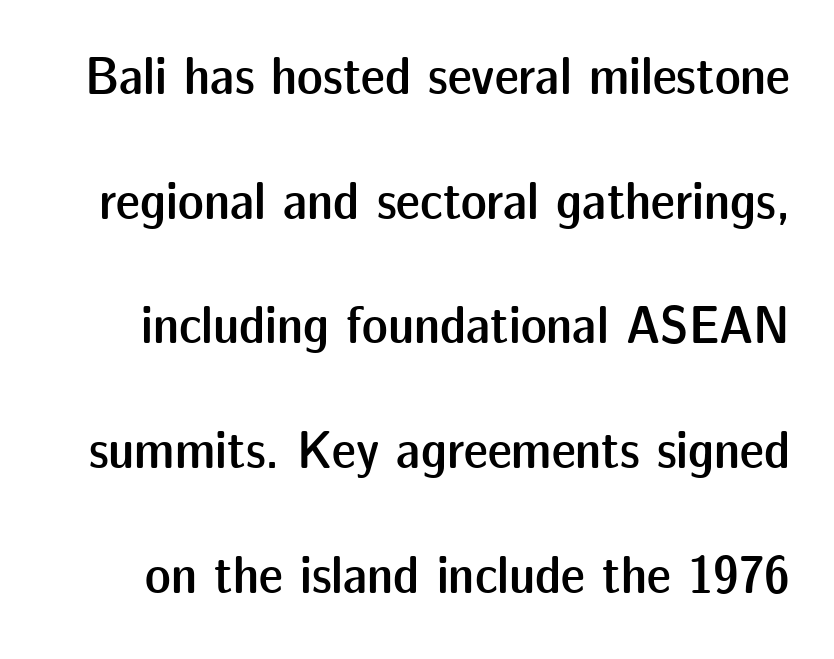
The image shows 54 px semibold sans-serif type, upright; set loose line spacing (2.31x), normal letter spacing, not underlined; low stroke contrast and a medium x-height.
